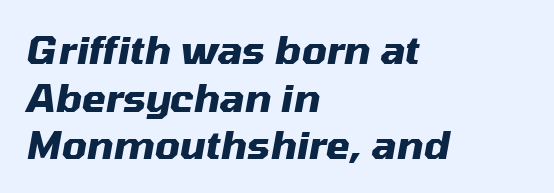
{"italic": "yes", "lean": "right", "slant_degrees": 10, "bold": "yes", "weight": "heavy", "width": "normal", "stroke_contrast": "medium", "x_height": "medium", "monospaced": "no", "underline": "no", "align": "left", "line_spacing_ratio": 1.22, "letter_spacing": "normal", "letter_spacing_em": 0.0, "glyph_px": 39}
